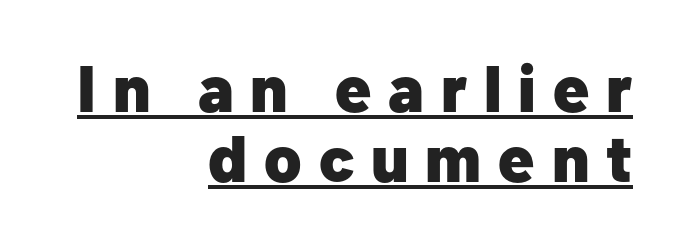
{"serif": "no", "italic": "no", "bold": "yes", "weight": "heavy", "width": "normal", "stroke_contrast": "low", "x_height": "medium", "monospaced": "no", "underline": "yes", "align": "right", "line_spacing": "tight", "line_spacing_ratio": 1.07, "letter_spacing": "wide", "letter_spacing_em": 0.26, "glyph_px": 65}
